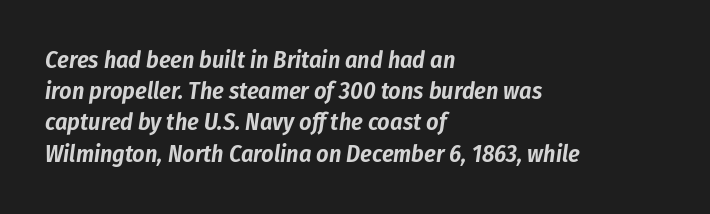
The image shows 24 px text type, italic (leaning right); set left-aligned, normal line spacing (1.3x), normal letter spacing, not underlined.
